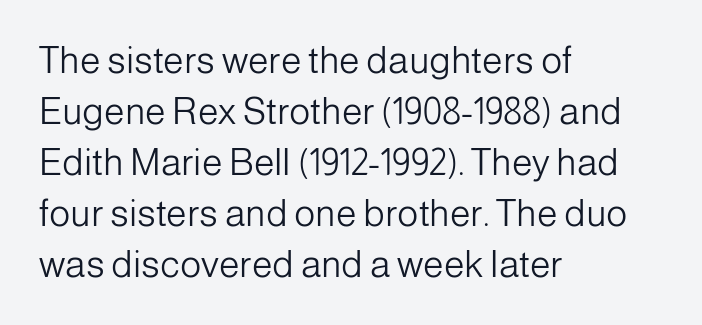
{"serif": "no", "italic": "no", "bold": "no", "weight": "light", "width": "normal", "stroke_contrast": "low", "x_height": "medium", "monospaced": "no", "underline": "no", "align": "left", "line_spacing": "normal", "line_spacing_ratio": 1.38, "letter_spacing": "normal", "letter_spacing_em": 0.0, "glyph_px": 37}
